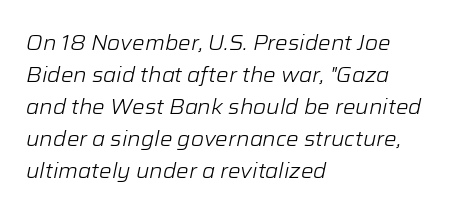
{"italic": "yes", "lean": "right", "slant_degrees": 12, "bold": "no", "underline": "no", "align": "left", "line_spacing": "normal", "line_spacing_ratio": 1.52, "letter_spacing": "normal", "letter_spacing_em": 0.0, "glyph_px": 21}
